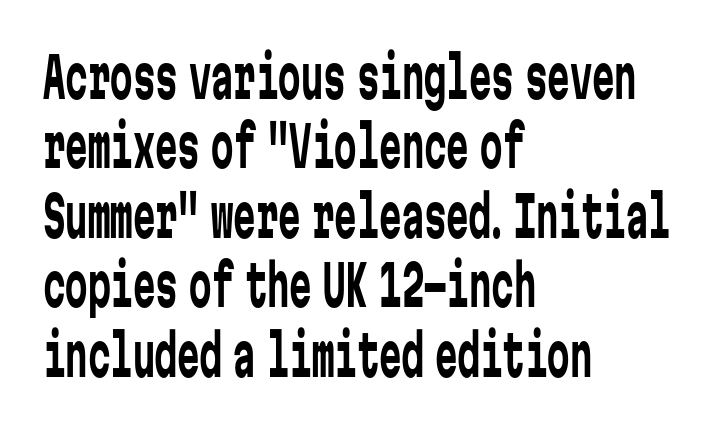
You can tell it's not italic because the verticals are truly vertical. The space directly below the letters is spotless. Words appear dense and cohesive because spacing is normal. The face looks like a standard text weight, possibly lighter. Is this a fixed-width face? Yes — each glyph sits in an identical cell. I'd call this a sans setting — the letters go barefoot.
